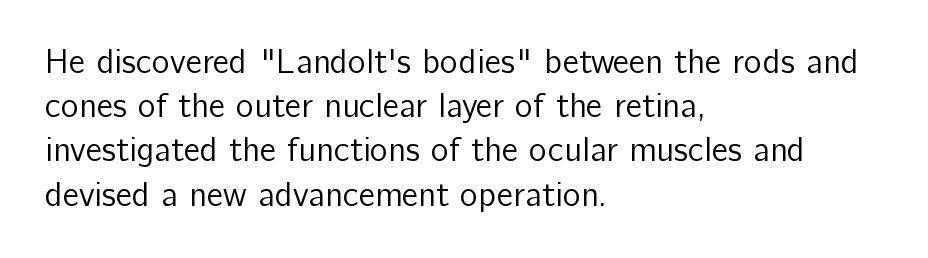
{"serif": "no", "italic": "no", "bold": "no", "weight": "regular", "width": "normal", "stroke_contrast": "low", "x_height": "medium", "monospaced": "no", "underline": "no", "align": "left", "line_spacing": "normal", "line_spacing_ratio": 1.3, "letter_spacing": "normal", "letter_spacing_em": 0.0, "glyph_px": 34}
